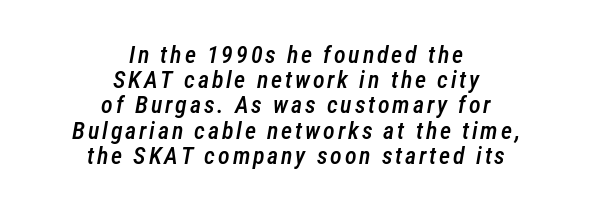
{"italic": "yes", "lean": "right", "slant_degrees": 12, "bold": "semi", "underline": "no", "align": "center", "line_spacing": "tight", "line_spacing_ratio": 1.05, "glyph_px": 24}
